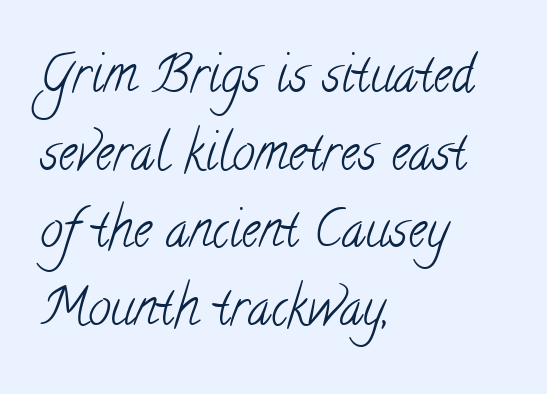
The image shows 51 px light, condensed type; set left-aligned, normal line spacing (1.52x), normal letter spacing, not underlined; low stroke contrast and a small x-height.
